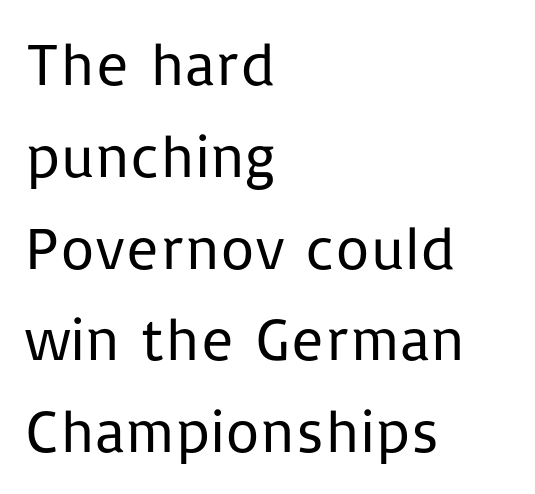
The face used here is proportionally spaced, like ordinary book or web type. Any mark beneath the type? The region is blank. Style check: upright. Unbolded letterforms with no extra heft.
